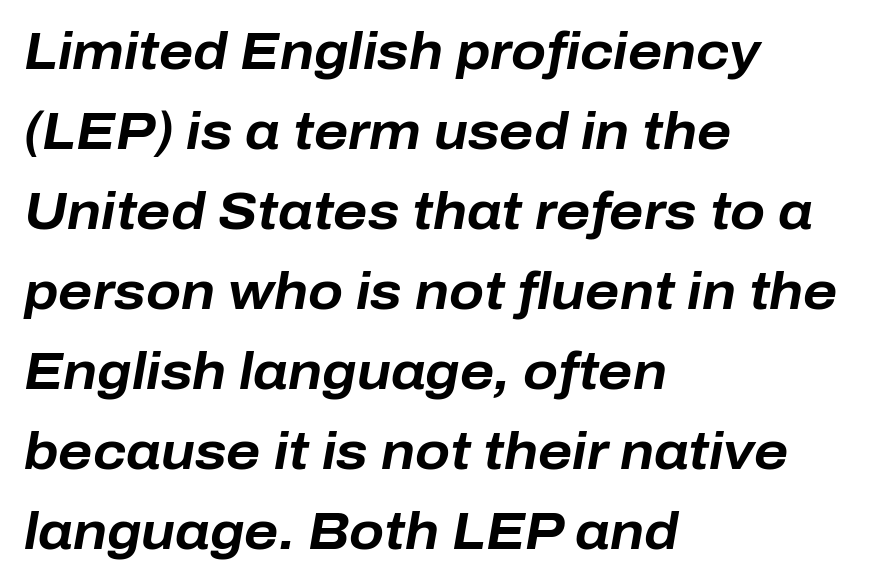
{"italic": "yes", "lean": "right", "slant_degrees": 10, "bold": "yes", "weight": "bold", "width": "normal", "stroke_contrast": "low", "x_height": "medium", "monospaced": "no", "underline": "no", "align": "left", "line_spacing": "normal", "line_spacing_ratio": 1.57, "letter_spacing": "normal", "letter_spacing_em": 0.0, "glyph_px": 51}
